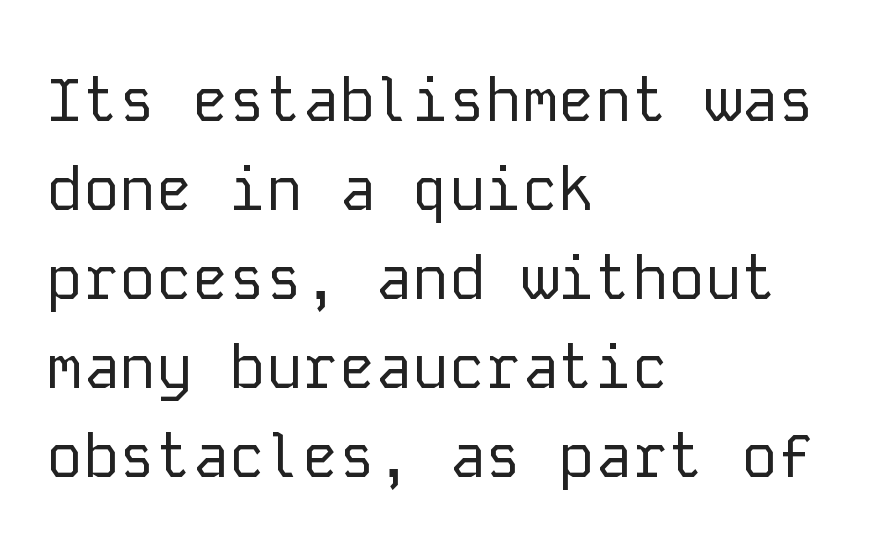
The letters sit at their default tracking, neither squeezed nor spread. Check under the words: just untouched page. Rows of type keep a routine distance in the vertical direction. Does the type have serifs? No, each stem ends abruptly.
